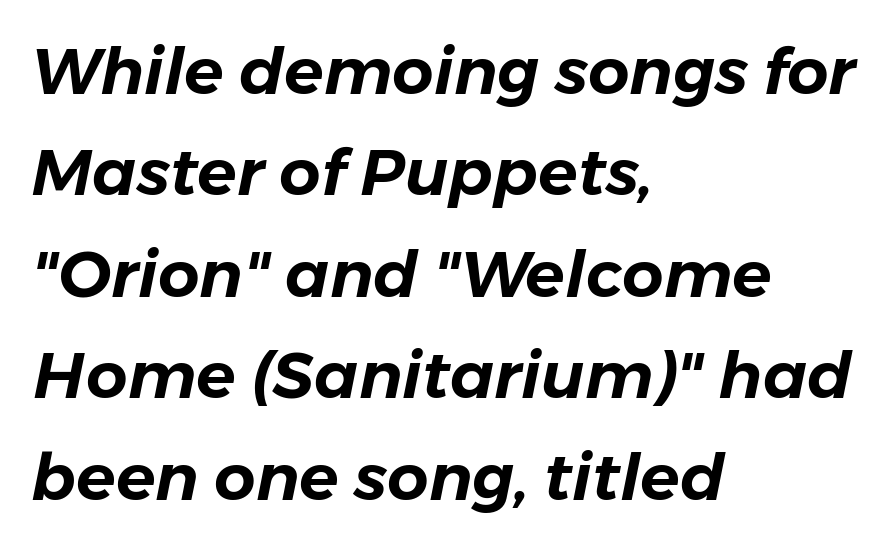
The image shows 65 px text type, italic (leaning right); set left-aligned, normal line spacing (1.56x), normal letter spacing, not underlined; low stroke contrast and a medium x-height.
